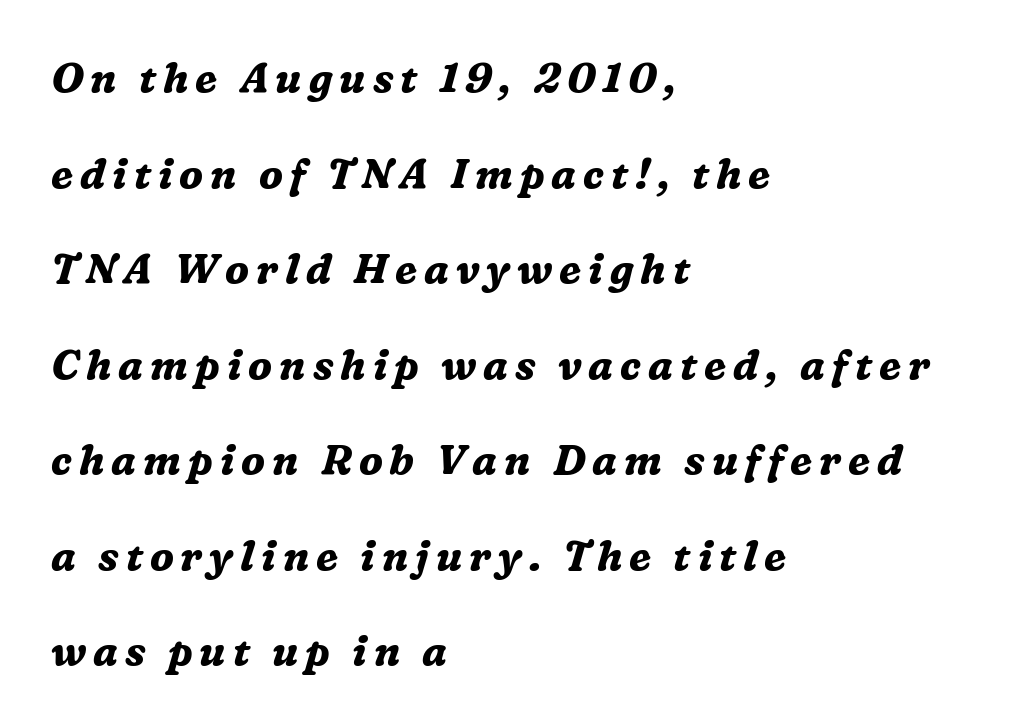
Q: Is the text bold? A: Yes.
Q: Is the text italic (slanted)? A: Yes, it leans right by about 16 degrees.
Q: Is the typeface a serif or a sans-serif typeface? A: Serif.
Q: Is the text underlined? A: No.
Q: How is the paragraph aligned? A: Left-aligned.
Q: Is the spacing between lines tight, normal or loose? A: Loose.
Q: Width (condensed, normal, or wide)? A: Normal.
Q: Stroke contrast? A: Medium.
Q: x-height? A: Medium.
Q: Monospaced? A: No.
